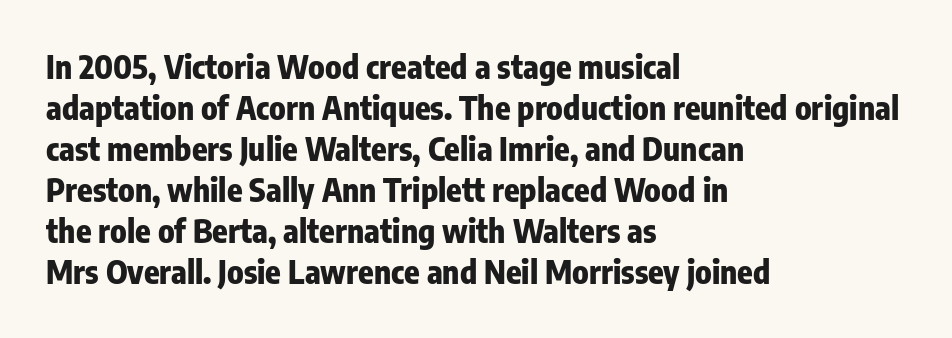
Q: Is the text bold? A: Yes.
Q: Is the text italic (slanted)? A: No, it is upright.
Q: Is the typeface a serif or a sans-serif typeface? A: Sans-serif.
Q: Is the text underlined? A: No.
Q: How is the paragraph aligned? A: Left-aligned.
Q: Is the spacing between letters normal or unusually wide? A: Normal.
Q: Is the spacing between lines tight, normal or loose? A: Normal.
Q: Width (condensed, normal, or wide)? A: Condensed.
Q: Stroke contrast? A: Low.
Q: x-height? A: Medium.
Q: Monospaced? A: No.
